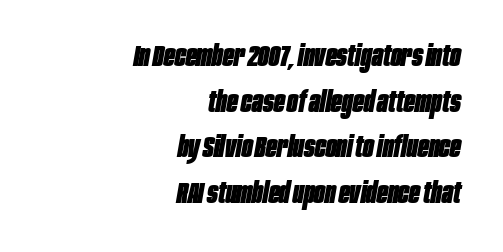
Q: Is the text bold? A: Yes.
Q: Is the text italic (slanted)? A: Yes, it leans right by about 10 degrees.
Q: Is the text underlined? A: No.
Q: How is the paragraph aligned? A: Right-aligned.
Q: Is the spacing between letters normal or unusually wide? A: Normal.
Q: Is the spacing between lines tight, normal or loose? A: Normal.
Q: Width (condensed, normal, or wide)? A: Condensed.
Q: Stroke contrast? A: Low.
Q: x-height? A: Large.
Q: Monospaced? A: No.
